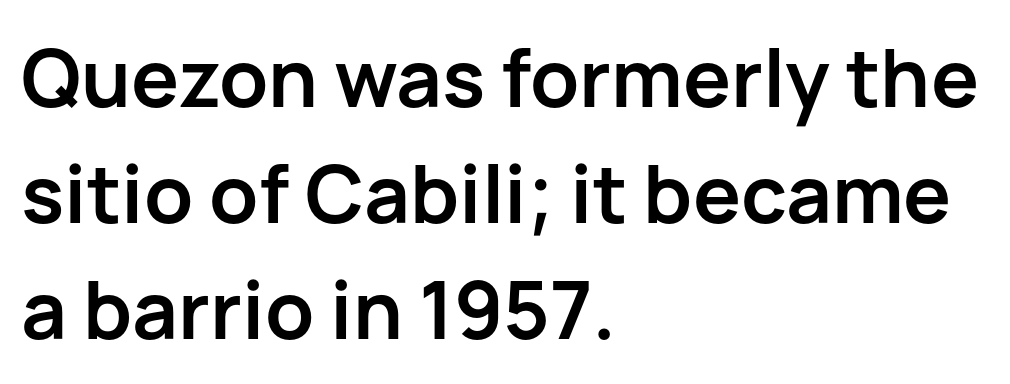
Q: Is the text bold? A: Yes.
Q: Is the text italic (slanted)? A: No, it is upright.
Q: Is the typeface a serif or a sans-serif typeface? A: Sans-serif.
Q: Is the text underlined? A: No.
Q: How is the paragraph aligned? A: Left-aligned.
Q: Is the spacing between letters normal or unusually wide? A: Normal.
Q: Is the spacing between lines tight, normal or loose? A: Normal.
Q: Width (condensed, normal, or wide)? A: Normal.
Q: Stroke contrast? A: Low.
Q: x-height? A: Medium.
Q: Monospaced? A: No.
